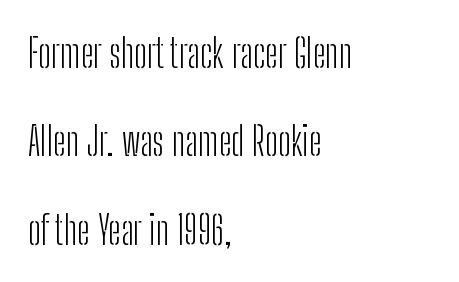
Q: Is the text bold? A: No.
Q: Is the text italic (slanted)? A: No, it is upright.
Q: Is the typeface a serif or a sans-serif typeface? A: Sans-serif.
Q: Is the text underlined? A: No.
Q: How is the paragraph aligned? A: Left-aligned.
Q: Is the spacing between letters normal or unusually wide? A: Normal.
Q: Is the spacing between lines tight, normal or loose? A: Loose.
Q: Width (condensed, normal, or wide)? A: Condensed.
Q: Stroke contrast? A: Low.
Q: x-height? A: Medium.
Q: Monospaced? A: No.
